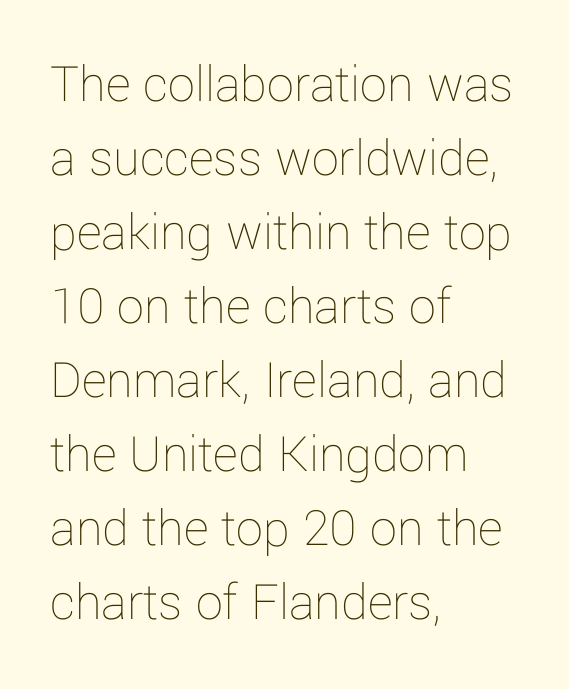
Q: Is the text bold? A: No.
Q: Is the text italic (slanted)? A: No, it is upright.
Q: Is the text underlined? A: No.
Q: How is the paragraph aligned? A: Left-aligned.
Q: Is the spacing between letters normal or unusually wide? A: Normal.
Q: Is the spacing between lines tight, normal or loose? A: Normal.
Q: Width (condensed, normal, or wide)? A: Normal.
Q: Stroke contrast? A: Low.
Q: x-height? A: Medium.
Q: Monospaced? A: No.
